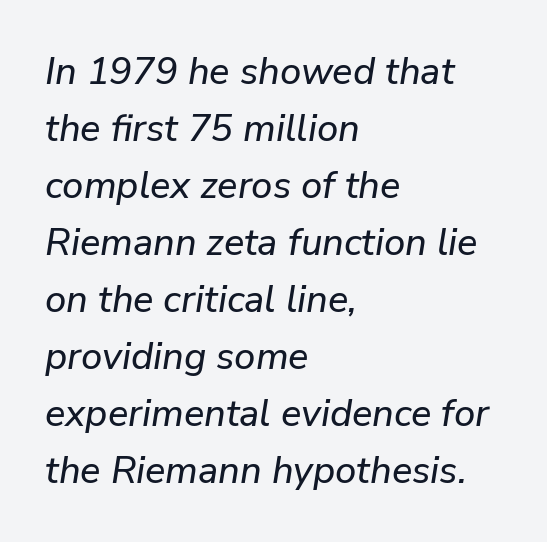
The image shows 38 px text type, italic (leaning right); set left-aligned, normal line spacing (1.5x), normal letter spacing, not underlined; low stroke contrast and a medium x-height.
